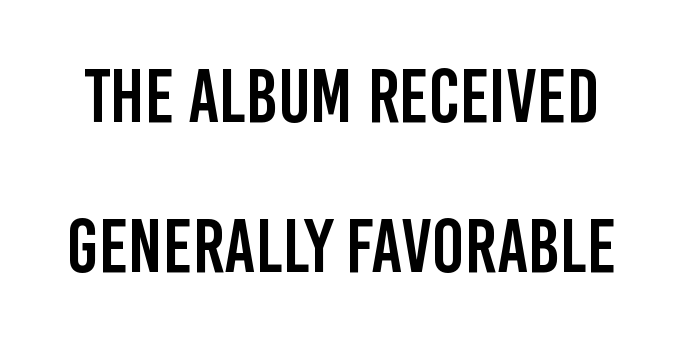
Note the varied advance widths — an 'i' is clearly narrower than an 'm'. The characters display no serif detailing; their extremities are plain. Spacing between characters is what you'd get straight out of the box. Type without underlining.
